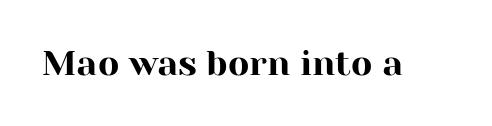
The image shows 35 px serif type, upright; set normal letter spacing, not underlined; high stroke contrast and a medium x-height.
